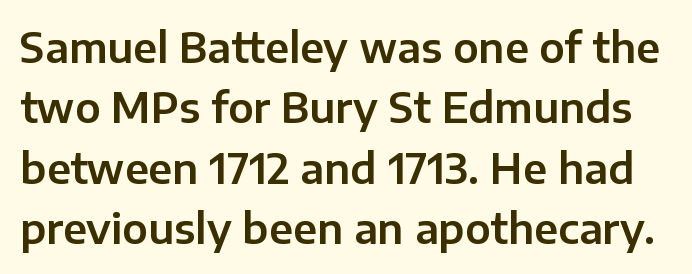
Q: Is the text italic (slanted)? A: No, it is upright.
Q: Is the typeface a serif or a sans-serif typeface? A: Sans-serif.
Q: Is the text underlined? A: No.
Q: Is the spacing between letters normal or unusually wide? A: Normal.
Q: Is the spacing between lines tight, normal or loose? A: Normal.
Q: Width (condensed, normal, or wide)? A: Normal.
Q: Stroke contrast? A: Low.
Q: x-height? A: Medium.
Q: Monospaced? A: No.
